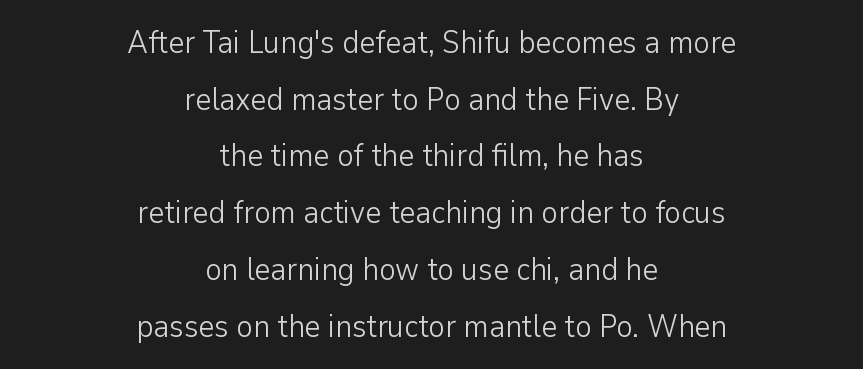
{"serif": "no", "italic": "no", "bold": "no", "weight": "light", "width": "normal", "stroke_contrast": "low", "x_height": "medium", "monospaced": "no", "underline": "no", "align": "center", "line_spacing_ratio": 1.83, "letter_spacing": "normal", "letter_spacing_em": 0.0, "glyph_px": 31}
